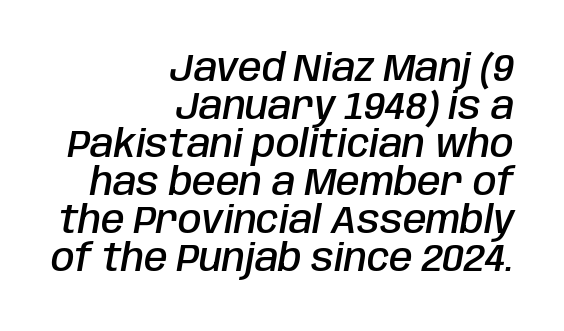
The image shows 38 px semibold, condensed type, italic (leaning right); set right-aligned, tight line spacing (1.0x), normal letter spacing, not underlined; low stroke contrast and a large x-height.
